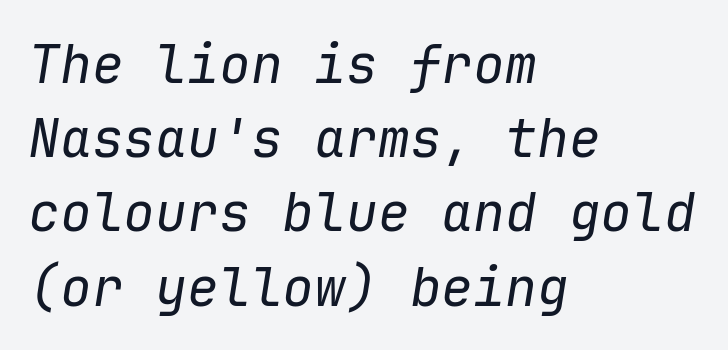
{"italic": "yes", "lean": "right", "slant_degrees": 9, "bold": "no", "weight": "regular", "width": "normal", "stroke_contrast": "low", "x_height": "medium", "monospaced": "yes", "underline": "no", "align": "left", "line_spacing": "normal", "line_spacing_ratio": 1.4, "letter_spacing": "normal", "letter_spacing_em": 0.0, "glyph_px": 53}
